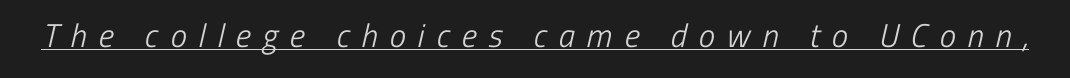
The image shows 33 px light, condensed sans-serif type; set unusually wide letter spacing (+0.36 em), underlined; low stroke contrast and a medium x-height.
